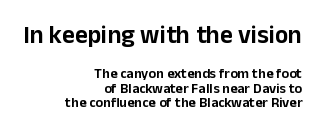
The image shows 25 px text type, upright; set right-aligned, tight line spacing (1.04x), normal letter spacing, not underlined; the first (top) block is 1.79x larger.
